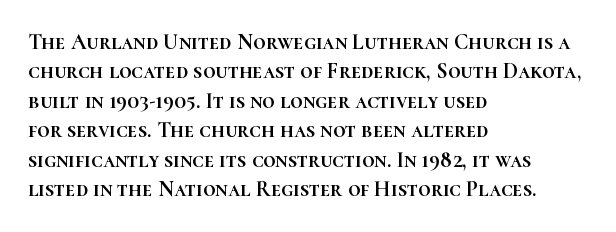
{"italic": "no", "underline": "no", "align": "left", "line_spacing": "normal", "line_spacing_ratio": 1.34, "letter_spacing": "normal", "letter_spacing_em": 0.0, "glyph_px": 22}
